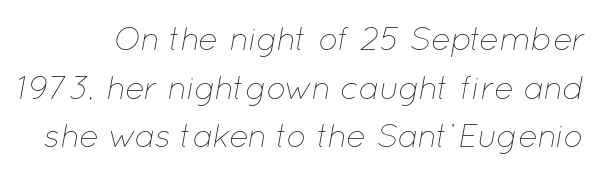
Character widths vary here, with narrow letters taking less room than wide ones. Each new line begins a customary step beneath the previous one. No heavy texture on the line: the type isn't bold. Type without underlining. Observe the lean: these are italic letterforms.
